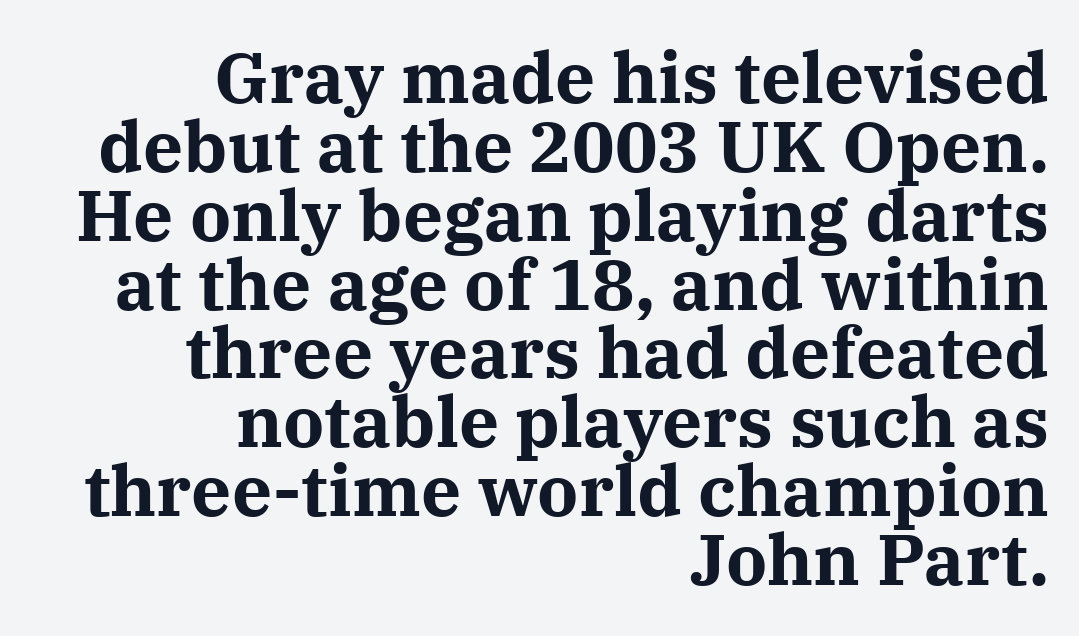
{"serif": "yes", "italic": "no", "bold": "yes", "weight": "bold", "width": "normal", "stroke_contrast": "medium", "x_height": "medium", "monospaced": "no", "underline": "no", "align": "right", "line_spacing": "tight", "line_spacing_ratio": 0.97, "letter_spacing": "normal", "letter_spacing_em": 0.0, "glyph_px": 71}
